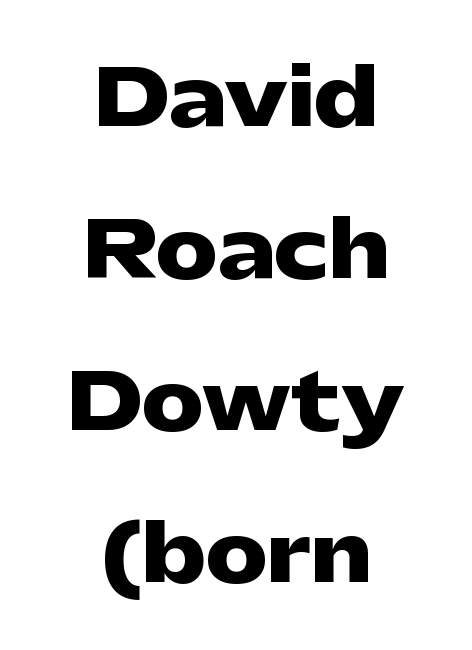
Q: Is the text bold? A: Yes.
Q: Is the text italic (slanted)? A: No, it is upright.
Q: Is the typeface a serif or a sans-serif typeface? A: Sans-serif.
Q: Is the text underlined? A: No.
Q: How is the paragraph aligned? A: Centered.
Q: Is the spacing between letters normal or unusually wide? A: Normal.
Q: Is the spacing between lines tight, normal or loose? A: Loose.
Q: Width (condensed, normal, or wide)? A: Wide.
Q: Stroke contrast? A: Low.
Q: x-height? A: Medium.
Q: Monospaced? A: No.
